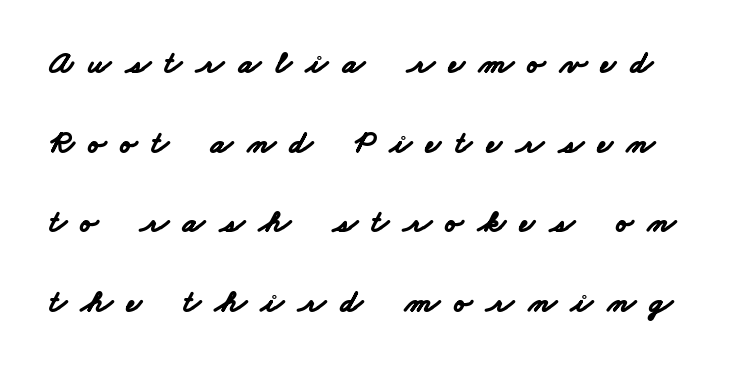
Successive baselines arrive slowly, with a big drop between each. The specimen omits any rule beneath the text block's lines. The rendering inserts visible extra space after every character. Typesetter's note: full bold, strokes at maximum text heaviness. The font family rendered here belongs to the sans-serif group.
